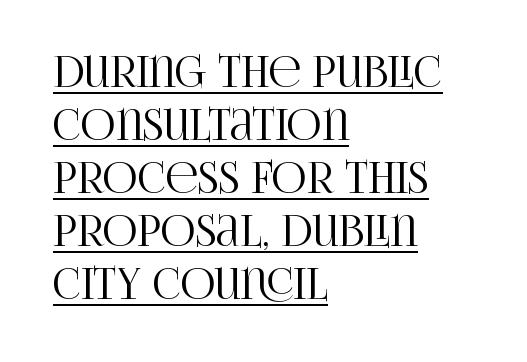
The paragraph shown leans on its left margin. A typesetter would mark this as roman, not italic. The line texture is even and compact thanks to regular tracking. Is there an underline? Yes — a line sits under the letters. These lines are rendered in a variable-pitch font. The font family rendered here belongs to the serif group.
